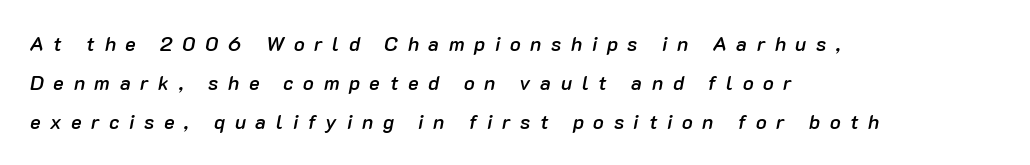
{"italic": "yes", "lean": "right", "slant_degrees": 10, "bold": "semi", "underline": "no", "align": "left", "line_spacing": "loose", "line_spacing_ratio": 1.94, "letter_spacing": "wide", "letter_spacing_em": 0.48, "glyph_px": 20}
